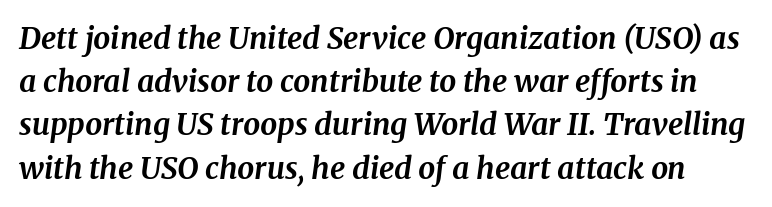
Q: Is the text bold? A: Yes.
Q: Is the text italic (slanted)? A: Yes, it leans right by about 8 degrees.
Q: Is the typeface a serif or a sans-serif typeface? A: Serif.
Q: Is the text underlined? A: No.
Q: Is the spacing between letters normal or unusually wide? A: Normal.
Q: Is the spacing between lines tight, normal or loose? A: Normal.
Q: Width (condensed, normal, or wide)? A: Normal.
Q: Stroke contrast? A: Medium.
Q: x-height? A: Medium.
Q: Monospaced? A: No.
